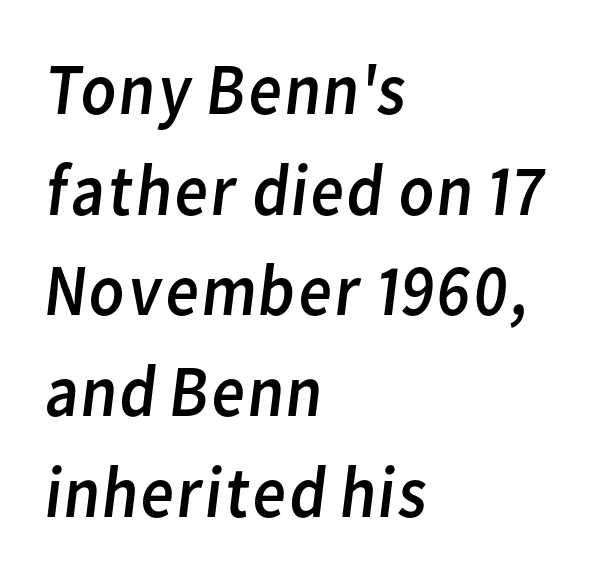
{"serif": "no", "bold": "no", "weight": "regular", "width": "normal", "stroke_contrast": "low", "x_height": "medium", "monospaced": "no", "underline": "no", "align": "left", "line_spacing": "normal", "line_spacing_ratio": 1.38, "letter_spacing": "normal", "letter_spacing_em": 0.0, "glyph_px": 73}
